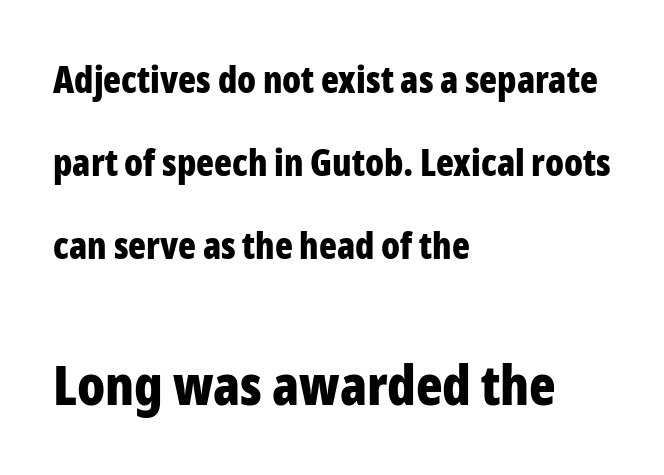
Summary of weight: heavy, a full bold. Horizontally, the lines are justified to the leading edge only. Every character sits straight up, as roman type does. Summary of vertical rhythm: relaxed, with wide interline spacing.
